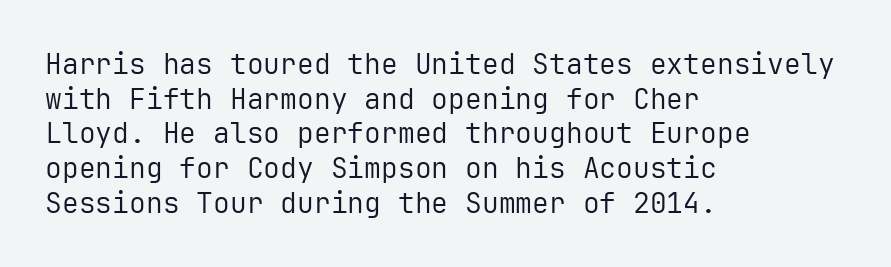
The image shows 28 px regular-weight sans-serif type, upright, monospaced; set left-aligned, line spacing 1.24x, normal letter spacing, not underlined; low stroke contrast and a medium x-height.
